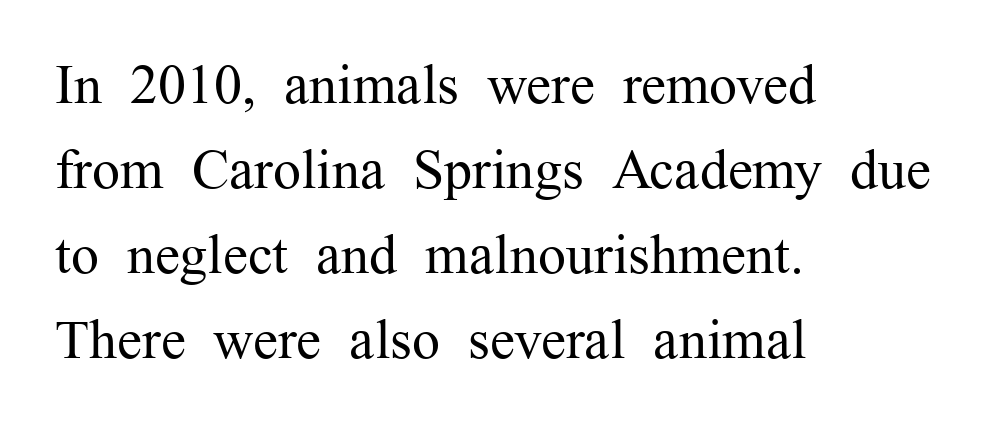
The image shows 56 px regular-weight serif type, upright; set left-aligned, normal line spacing (1.52x), normal letter spacing, not underlined; medium stroke contrast and a medium x-height.
